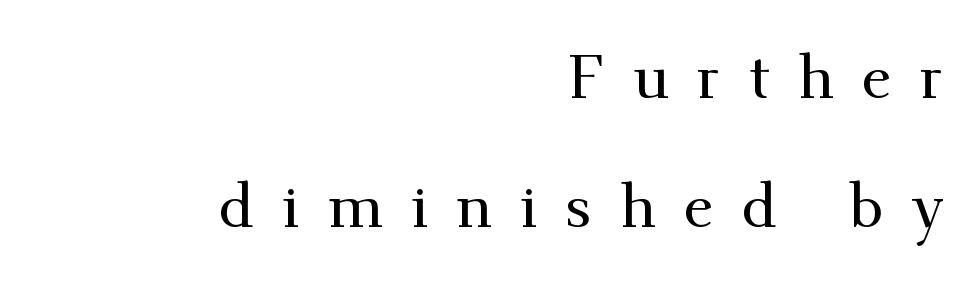
The image shows 61 px serif type, upright; set right-aligned, loose line spacing (2.12x), unusually wide letter spacing (+0.46 em), not underlined; medium stroke contrast and a small x-height.
